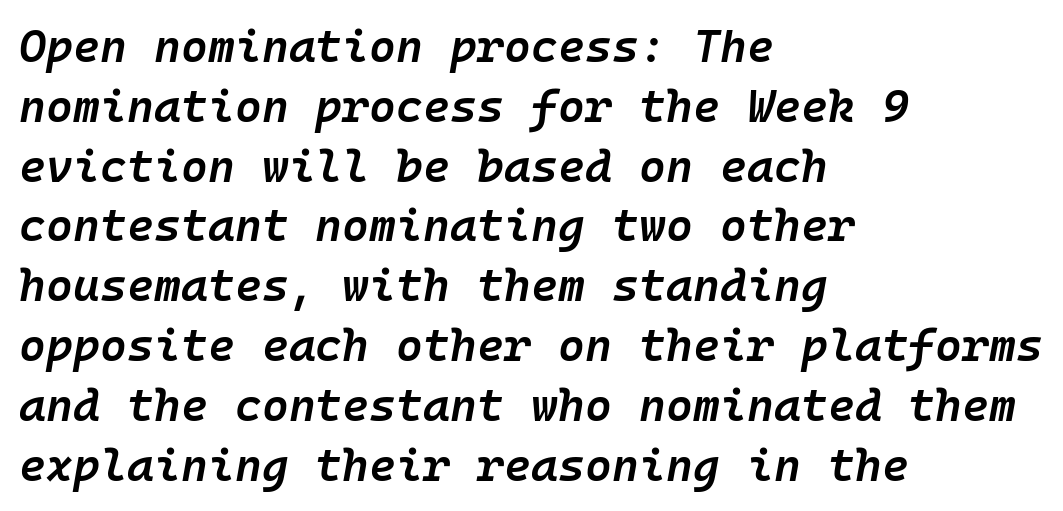
The image shows 46 px semibold type, italic (leaning right), monospaced; set left-aligned, normal line spacing (1.3x), normal letter spacing, not underlined; low stroke contrast and a medium x-height.
